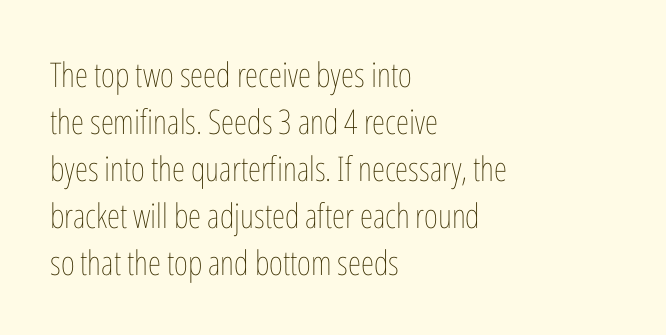
{"italic": "no", "bold": "no", "weight": "thin", "width": "condensed", "stroke_contrast": "low", "x_height": "medium", "monospaced": "no", "underline": "no", "align": "left", "line_spacing": "normal", "line_spacing_ratio": 1.38, "letter_spacing": "normal", "letter_spacing_em": 0.0, "glyph_px": 34}
